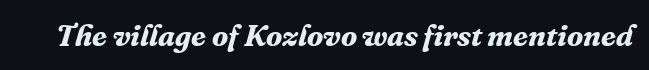
Think of a printed novel: that variable character pitch is what you see here. Decoration check: the copy has no underline. Does the weight exceed regular? Yes, all the way to bold. Looking at the ascenders, they clearly lean. The passage shown has conventional tracking throughout.
